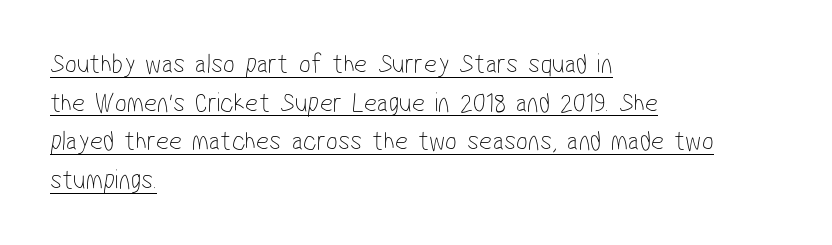
Compared with a centered layout, this one pins lines to the left instead. Is the letter spacing exaggerated? No — it looks like the ordinary default. The text was rendered using a sans face with plain stroke endings. Note the varied advance widths — an 'i' is clearly narrower than an 'm'. The typeface has the unassuming heft of standard copy or less. The passage shown is underscored from start to finish.
